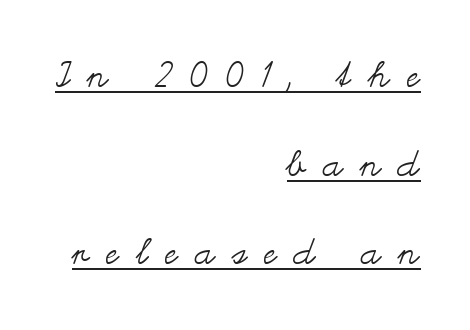
Q: Is the text bold? A: No.
Q: Is the text italic (slanted)? A: Yes.
Q: Is the text underlined? A: Yes.
Q: How is the paragraph aligned? A: Right-aligned.
Q: Is the spacing between letters normal or unusually wide? A: Unusually wide.
Q: Is the spacing between lines tight, normal or loose? A: Loose.
Q: Width (condensed, normal, or wide)? A: Wide.
Q: Stroke contrast? A: Medium.
Q: x-height? A: Small.
Q: Monospaced? A: No.
